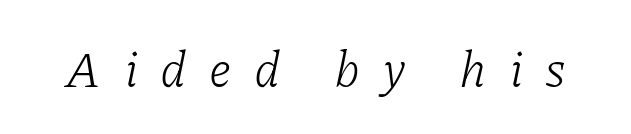
Characters are canted at an angle relative to the baseline's perpendicular. This is serif lettering, the kind often seen in printed books. Has an underline been added? It has not. Compared with typical body copy, the letter spacing here is much looser.
